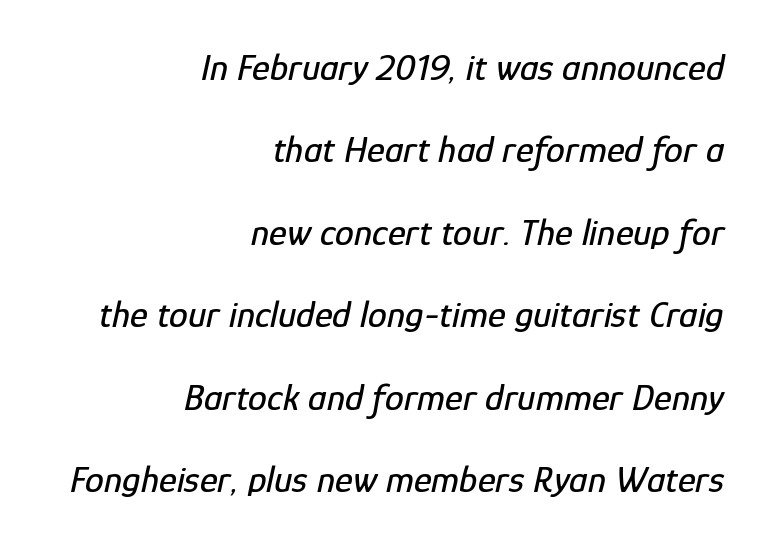
Has an underline been added? It has not. You could not count columns in this text — the font is proportionally spaced. The compositor pushed each line to the right boundary. Vertical spacing — loose. Between one letter and the next there's only the usual sliver of space. The text carries the slant typical of an italic or oblique font.
